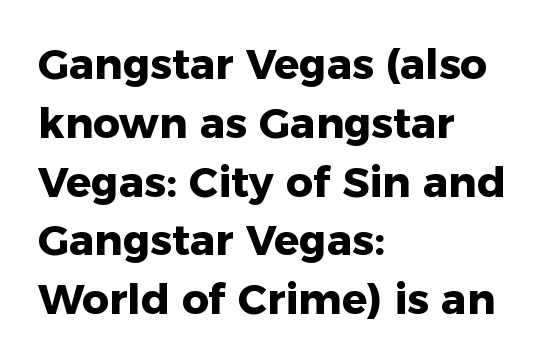
{"serif": "no", "italic": "no", "bold": "yes", "weight": "heavy", "width": "normal", "stroke_contrast": "low", "x_height": "medium", "monospaced": "no", "underline": "no", "align": "left", "line_spacing": "normal", "line_spacing_ratio": 1.4, "letter_spacing": "normal", "letter_spacing_em": 0.0, "glyph_px": 42}
